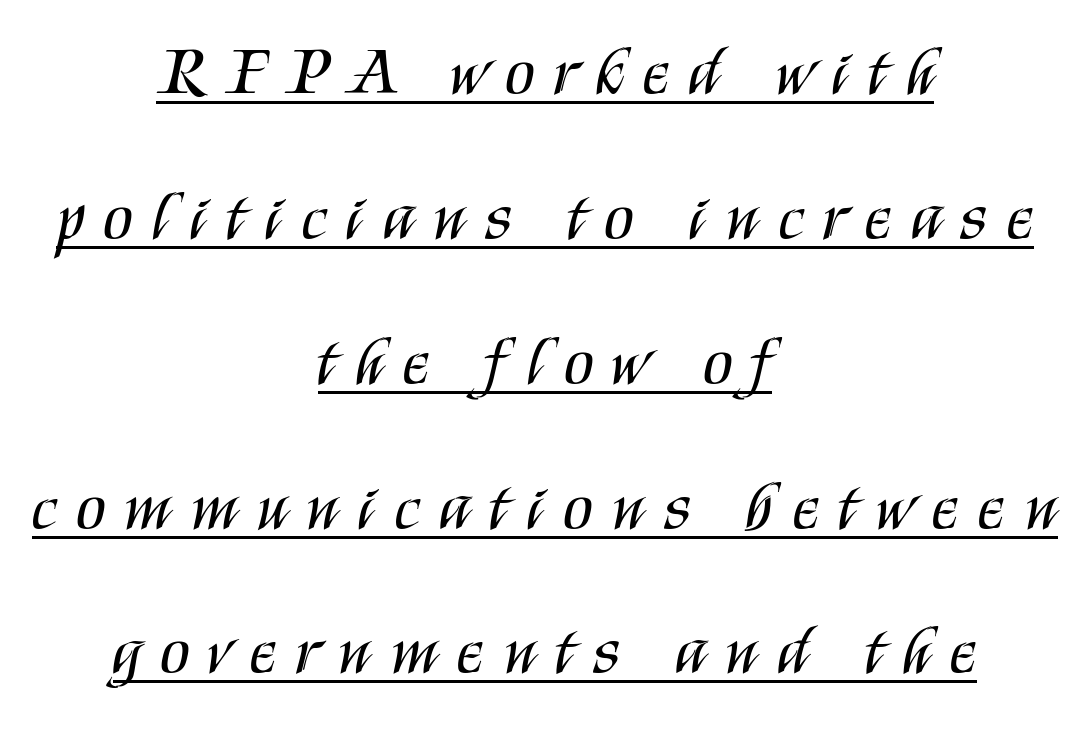
{"serif": "no", "bold": "no", "weight": "regular", "width": "condensed", "stroke_contrast": "medium", "x_height": "large", "monospaced": "no", "underline": "yes", "align": "center", "line_spacing": "loose", "line_spacing_ratio": 2.13, "letter_spacing": "wide", "letter_spacing_em": 0.29, "glyph_px": 68}
